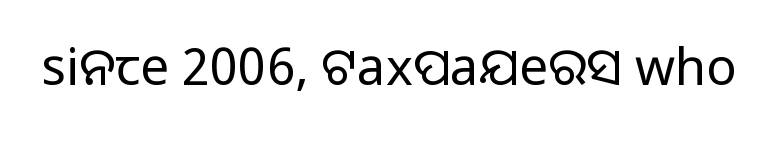
The image shows 51 px regular-weight sans-serif type, upright; set normal letter spacing, not underlined; low stroke contrast and a medium x-height.
